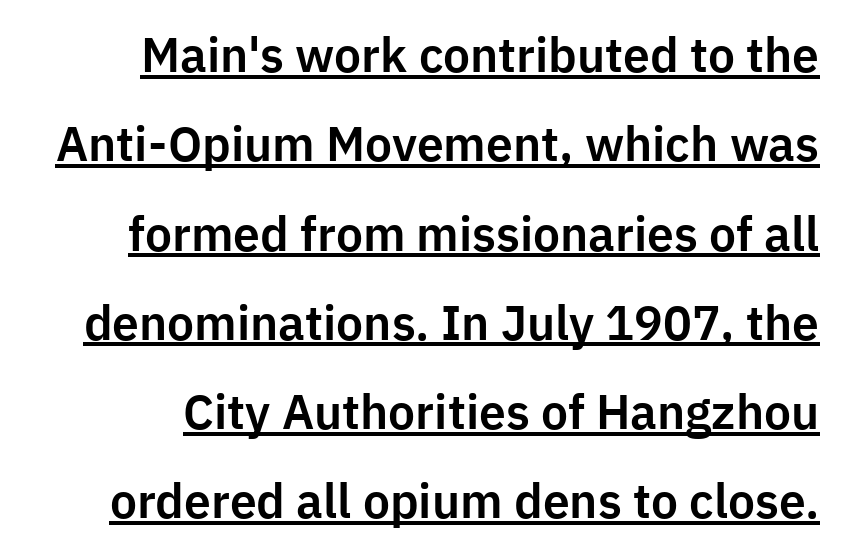
{"serif": "no", "italic": "no", "width": "normal", "stroke_contrast": "low", "x_height": "medium", "monospaced": "no", "underline": "yes", "line_spacing_ratio": 1.86, "letter_spacing": "normal", "letter_spacing_em": 0.0, "glyph_px": 48}
